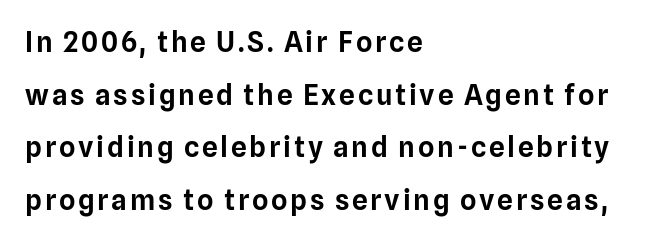
The rendering anchors every line to the left-hand side. Each letter keeps its own natural width here, so spacing adapts to shape. Letters rest on an invisible, unmarked baseline. Nope, no serifs anywhere on these letters.
